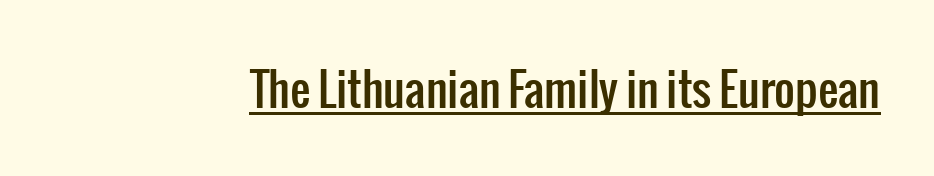
{"serif": "no", "italic": "no", "width": "condensed", "stroke_contrast": "low", "x_height": "medium", "monospaced": "no", "underline": "yes", "letter_spacing": "normal", "letter_spacing_em": 0.0, "glyph_px": 45}
